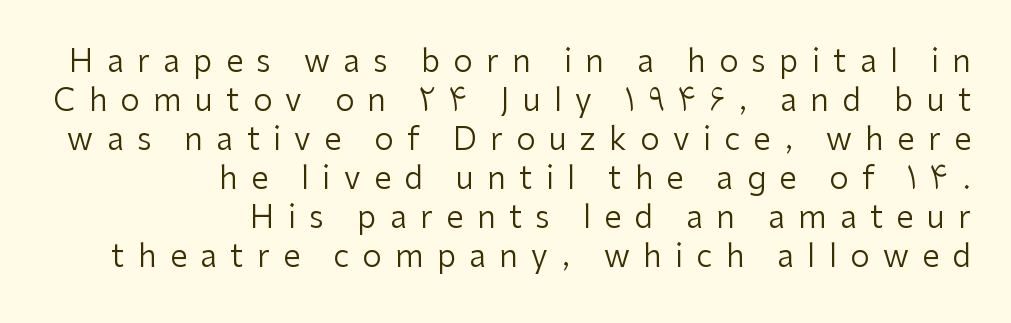
Q: Is the text bold? A: No.
Q: Is the text italic (slanted)? A: No, it is upright.
Q: Is the typeface a serif or a sans-serif typeface? A: Sans-serif.
Q: Is the text underlined? A: No.
Q: How is the paragraph aligned? A: Right-aligned.
Q: Is the spacing between letters normal or unusually wide? A: Unusually wide.
Q: Is the spacing between lines tight, normal or loose? A: Normal.
Q: Width (condensed, normal, or wide)? A: Normal.
Q: Stroke contrast? A: Low.
Q: x-height? A: Medium.
Q: Monospaced? A: No.
